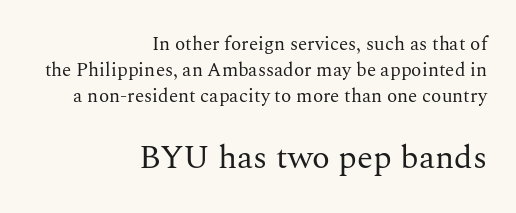
{"serif": "yes", "italic": "no", "bold": "no", "weight": "regular", "width": "normal", "stroke_contrast": "medium", "x_height": "medium", "monospaced": "no", "underline": "no", "align": "right", "line_spacing": "normal", "line_spacing_ratio": 1.36, "letter_spacing": "normal", "letter_spacing_em": 0.0, "larger_block": "second", "size_ratio": 1.74, "glyph_px": 33}
